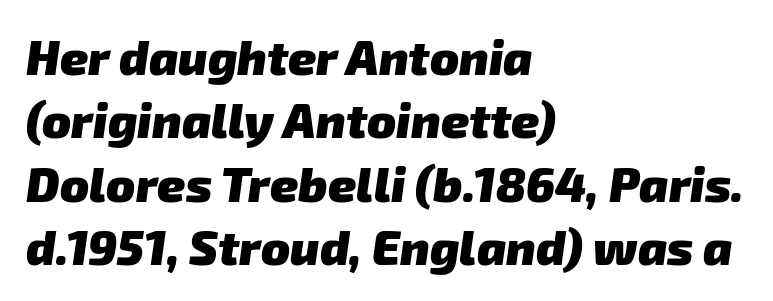
Clear beneath every line of the passage. Between one letter and the next there's only the usual sliver of space. In terms of leading, this rendering sits right in the middle. Stroke terminals: plain, sans-serif.
